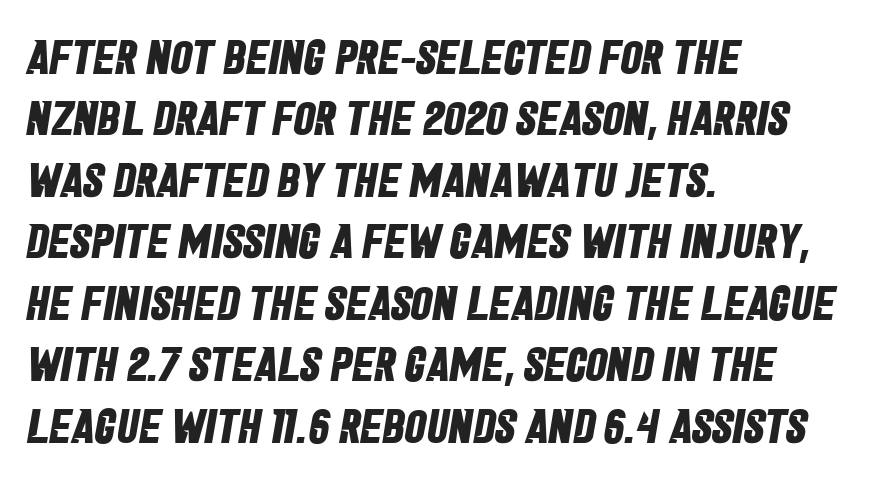
Notice how thick the strokes are: this is what a full bold looks like. The rendering keeps characters at their native spacing. To sum up the face: it is a sans, with no serifs. Teacher's note: observe the even left margin — that is flush-left alignment. The specimen omits any rule beneath the text block's lines. The space between consecutive lines is moderate.
